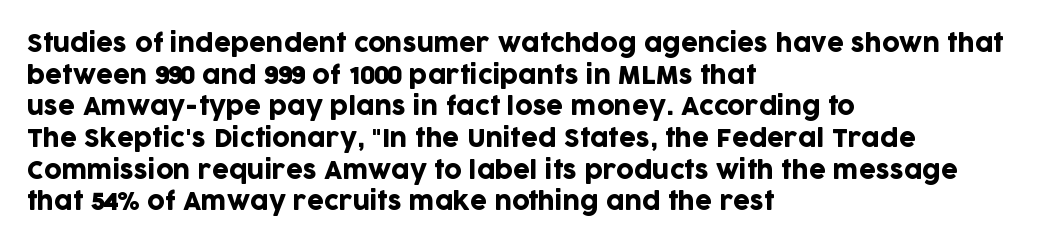
The letterforms sit shoulder to shoulder at normal distance. In terms of leading, this rendering sits right in the middle. The rendering anchors every line to the left-hand side. Style check: upright.
